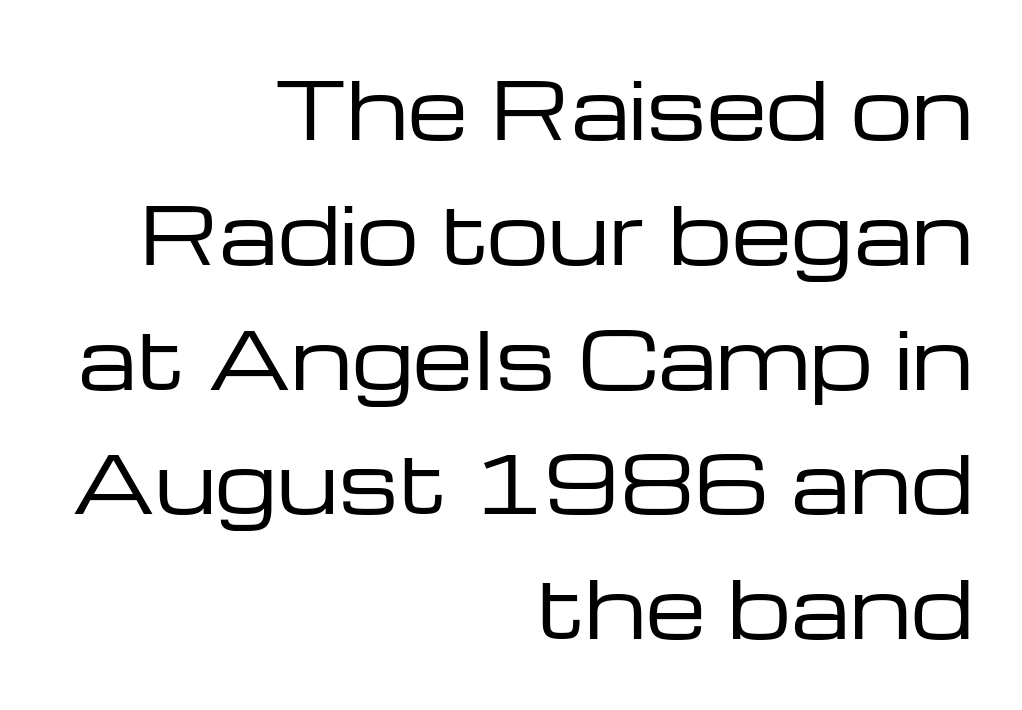
The image shows 78 px regular-weight, wide sans-serif type, upright; set right-aligned, normal line spacing (1.6x), normal letter spacing, not underlined; low stroke contrast and a medium x-height.
